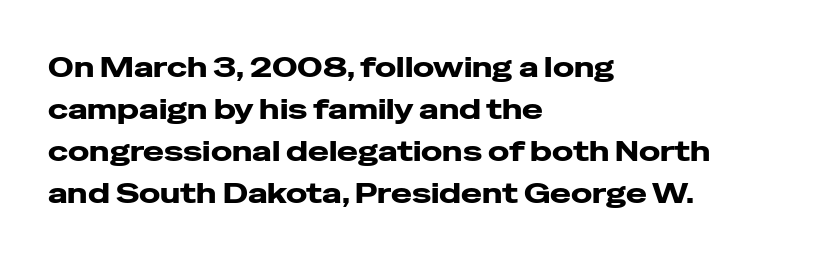
The image shows 28 px wide sans-serif type, upright; set left-aligned, normal line spacing (1.5x), normal letter spacing, not underlined; low stroke contrast and a medium x-height.
